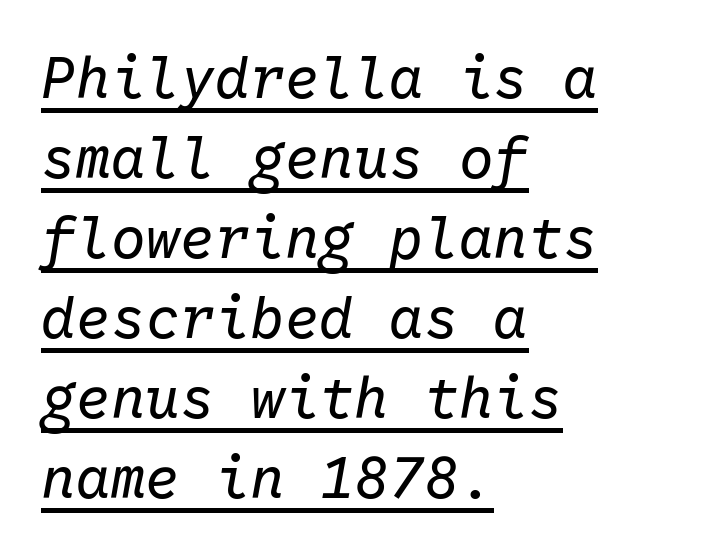
Q: Is the text bold? A: No.
Q: Is the text italic (slanted)? A: Yes, it leans right by about 10 degrees.
Q: Is the text underlined? A: Yes.
Q: How is the paragraph aligned? A: Left-aligned.
Q: Is the spacing between letters normal or unusually wide? A: Normal.
Q: Is the spacing between lines tight, normal or loose? A: Normal.
Q: Width (condensed, normal, or wide)? A: Normal.
Q: Stroke contrast? A: Low.
Q: x-height? A: Medium.
Q: Monospaced? A: Yes.
